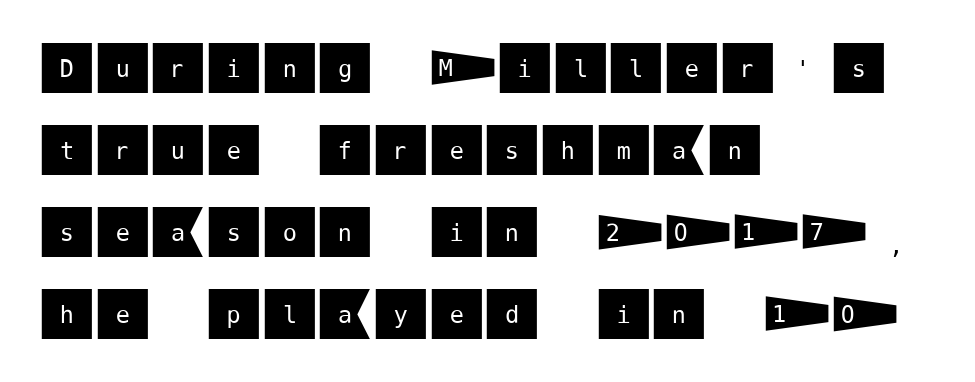
The image shows 57 px sans-serif type, upright; set left-aligned, normal line spacing (1.44x), normal letter spacing, not underlined; medium stroke contrast and a large x-height.
